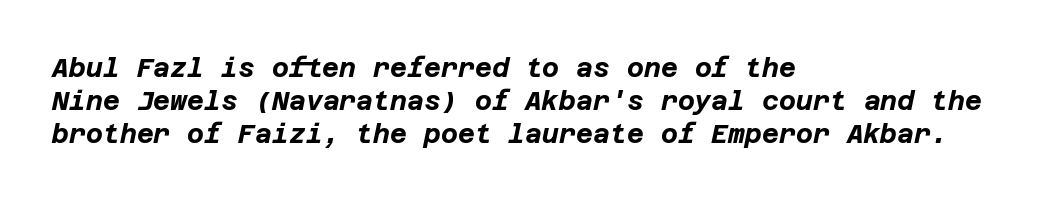
Vertical spacing — default. Between one letter and the next there's only the usual sliver of space. Characters are canted at an angle relative to the baseline's perpendicular. The string is rendered with underlining switched off.
